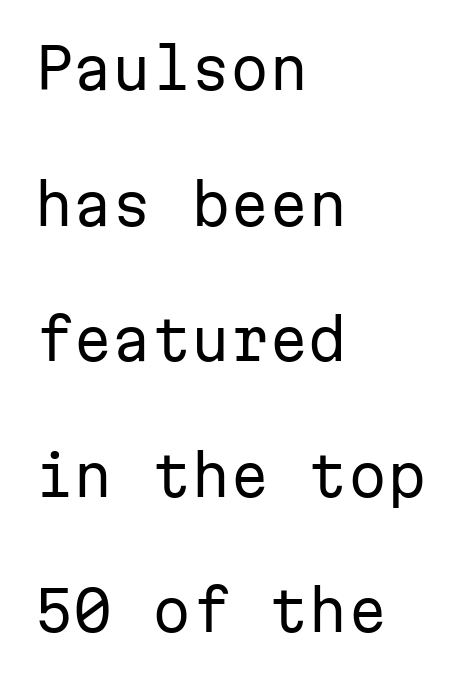
The image shows 56 px regular-weight sans-serif type, upright, monospaced; set left-aligned, loose line spacing (2.42x), normal letter spacing, not underlined; low stroke contrast and a medium x-height.
